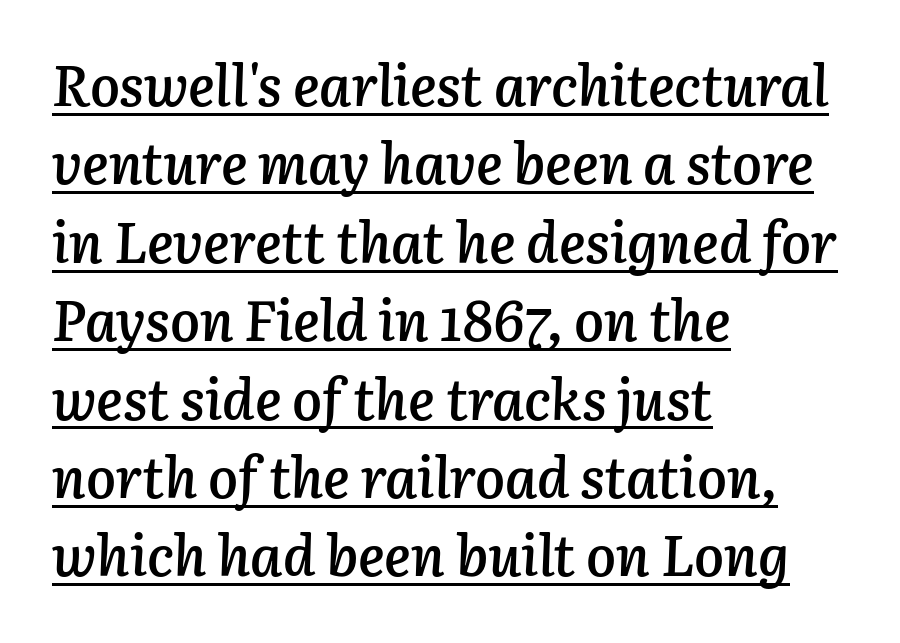
{"italic": "yes", "lean": "right", "slant_degrees": 3, "bold": "semi", "weight": "semibold", "width": "normal", "stroke_contrast": "low", "x_height": "medium", "monospaced": "no", "underline": "yes", "align": "left", "line_spacing": "normal", "line_spacing_ratio": 1.4, "letter_spacing": "normal", "letter_spacing_em": 0.0, "glyph_px": 56}
